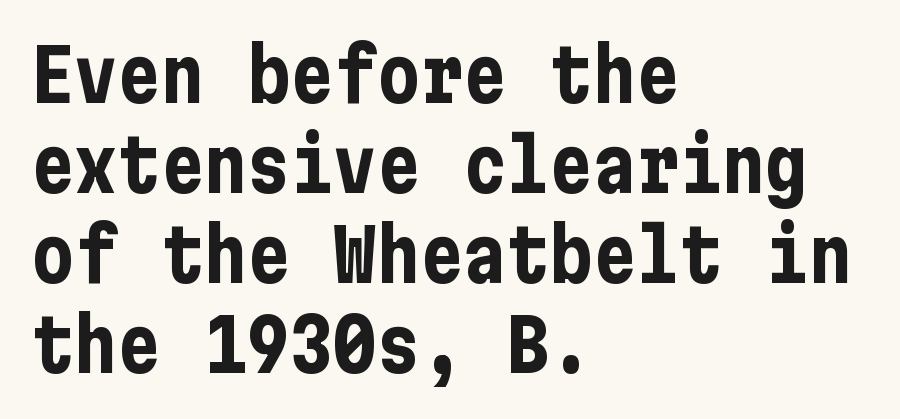
{"serif": "no", "italic": "no", "bold": "yes", "weight": "bold", "width": "condensed", "stroke_contrast": "low", "x_height": "medium", "underline": "no", "align": "left", "line_spacing": "normal", "line_spacing_ratio": 1.25, "letter_spacing": "normal", "letter_spacing_em": 0.0, "glyph_px": 72}
